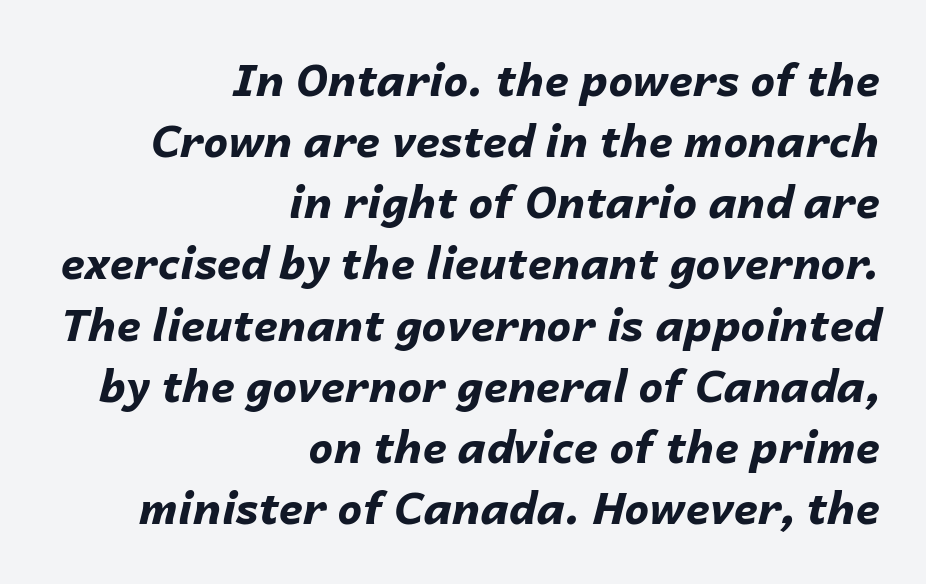
The image shows 44 px bold type, italic (leaning right); set right-aligned, normal line spacing (1.39x), normal letter spacing, not underlined; low stroke contrast and a medium x-height.
